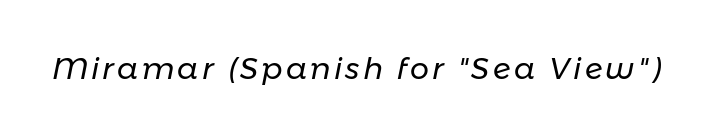
The image shows 30 px regular-weight type, italic (leaning right); set not underlined; low stroke contrast and a medium x-height.
